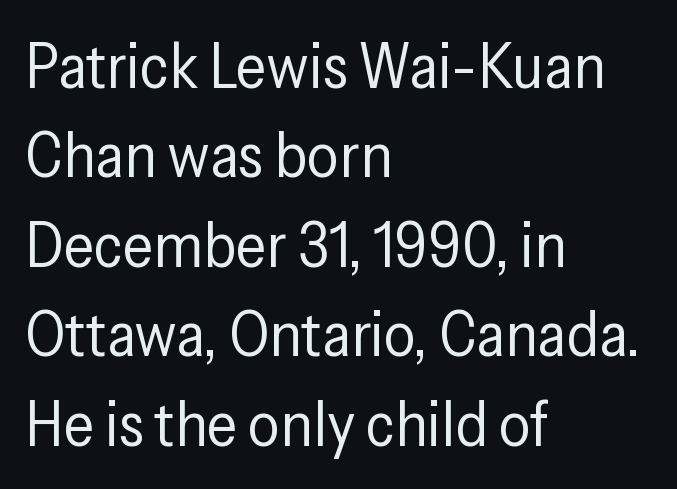
The image shows 63 px regular-weight, condensed sans-serif type, upright; set left-aligned, normal line spacing (1.42x), normal letter spacing, not underlined; low stroke contrast and a medium x-height.
